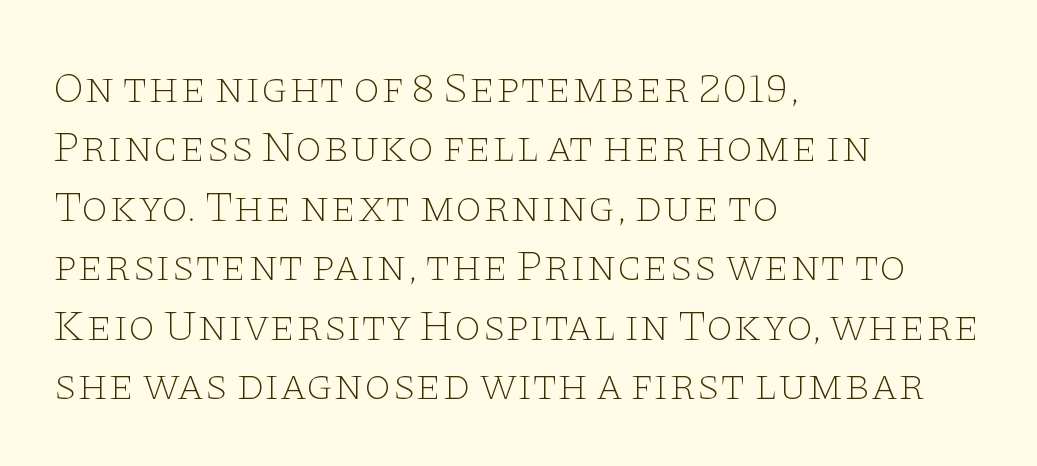
The image shows 44 px thin, wide serif type, upright; set left-aligned, normal line spacing (1.35x), normal letter spacing, not underlined; low stroke contrast and a large x-height.
